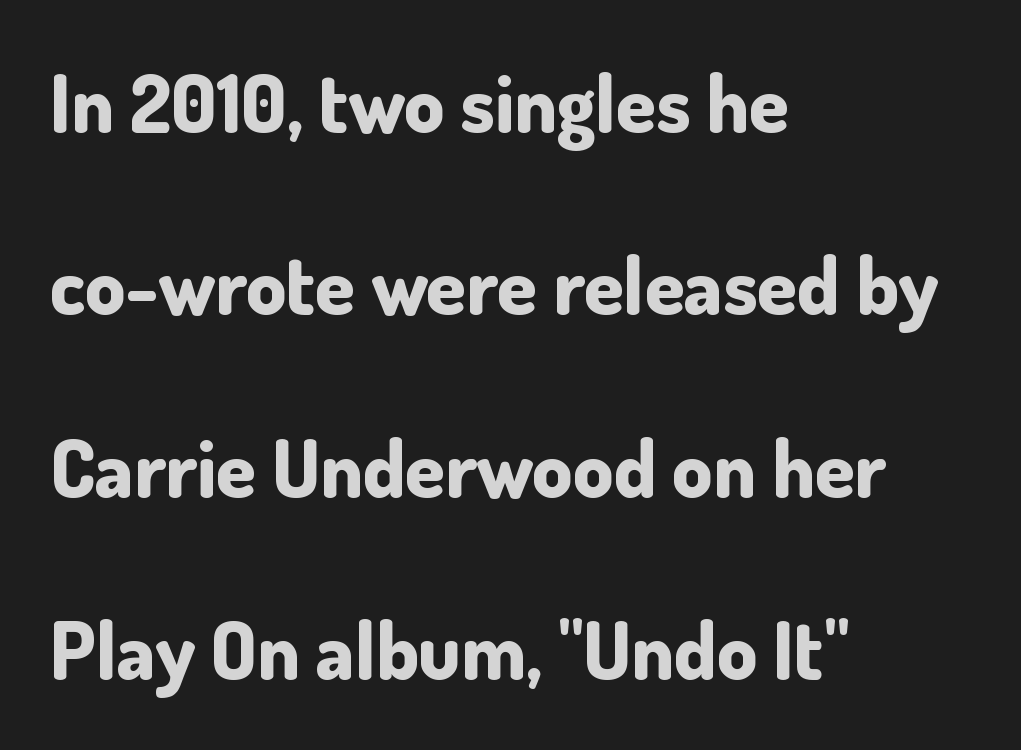
Q: Is the text bold? A: Yes.
Q: Is the text italic (slanted)? A: No, it is upright.
Q: Is the typeface a serif or a sans-serif typeface? A: Sans-serif.
Q: Is the text underlined? A: No.
Q: How is the paragraph aligned? A: Left-aligned.
Q: Is the spacing between letters normal or unusually wide? A: Normal.
Q: Is the spacing between lines tight, normal or loose? A: Loose.
Q: Width (condensed, normal, or wide)? A: Normal.
Q: Stroke contrast? A: Low.
Q: x-height? A: Small.
Q: Monospaced? A: No.
